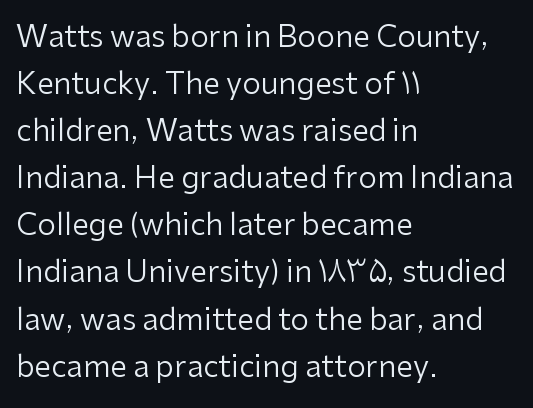
The image shows 30 px regular-weight sans-serif type, upright; set left-aligned, normal line spacing (1.57x), normal letter spacing, not underlined; low stroke contrast and a medium x-height.
